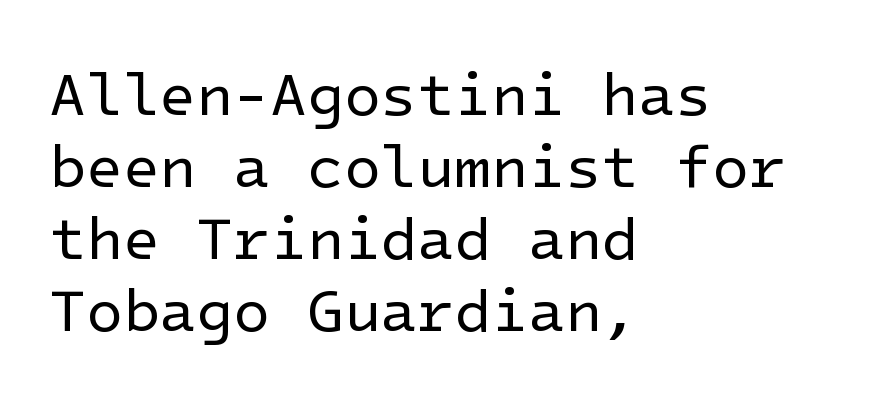
The image shows 60 px regular-weight sans-serif type, upright; set left-aligned, line spacing 1.2x, normal letter spacing, not underlined; low stroke contrast and a medium x-height.
